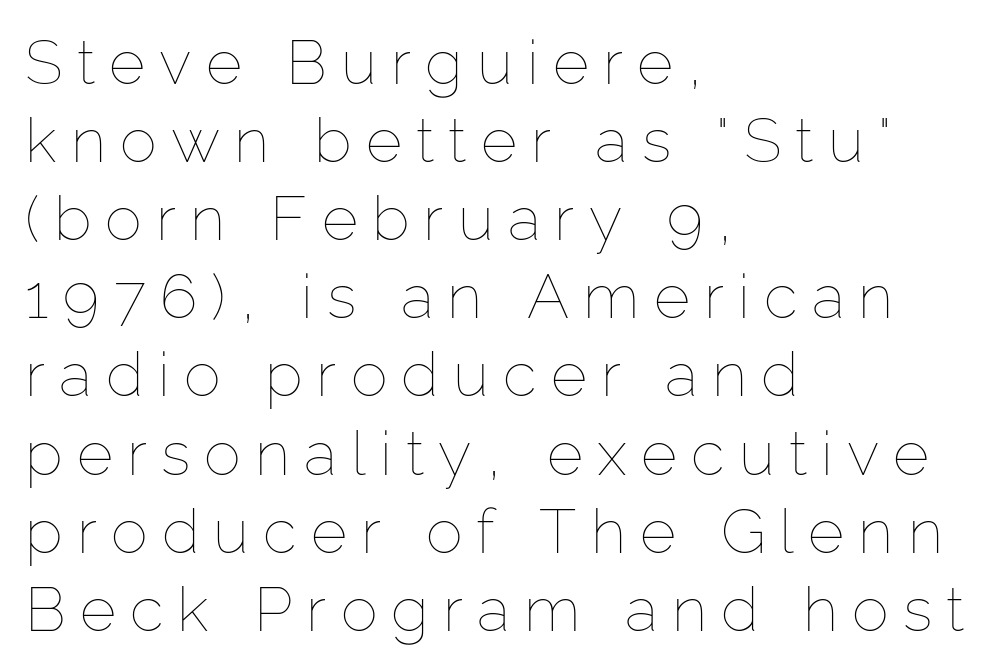
The image shows 62 px thin type, upright; set left-aligned, normal line spacing (1.26x), unusually wide letter spacing (+0.23 em), not underlined; low stroke contrast and a medium x-height.
